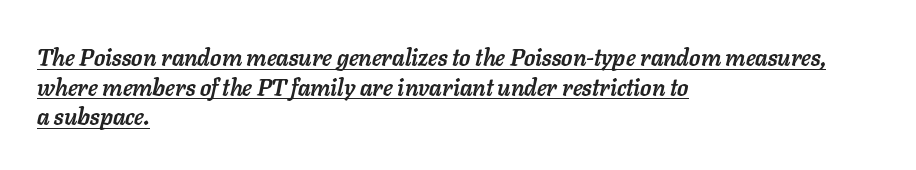
A continuous stroke trails under the words, as in a hyperlink. Characters are canted at an angle relative to the baseline's perpendicular. The letters are bold, with thick, heavy strokes. Nobody touched the tracking dial on this one.
